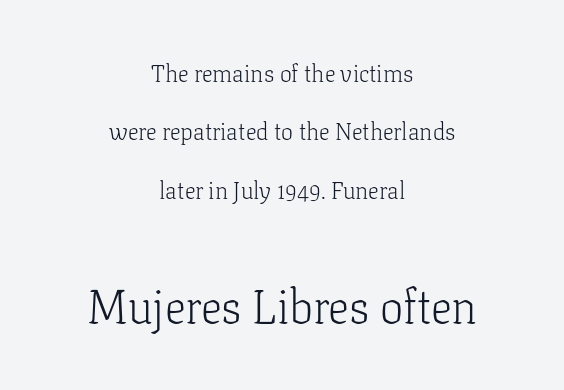
Q: Is the text bold? A: No.
Q: Is the text italic (slanted)? A: No, it is upright.
Q: Is the typeface a serif or a sans-serif typeface? A: Serif.
Q: Is the text underlined? A: No.
Q: How is the paragraph aligned? A: Centered.
Q: Is the spacing between letters normal or unusually wide? A: Normal.
Q: Is the spacing between lines tight, normal or loose? A: Loose.
Q: Which block of text is set in a larger size, the first (top) or the second (bottom)? A: The second (bottom) one.
Q: Width (condensed, normal, or wide)? A: Normal.
Q: Stroke contrast? A: Low.
Q: x-height? A: Medium.
Q: Monospaced? A: No.
